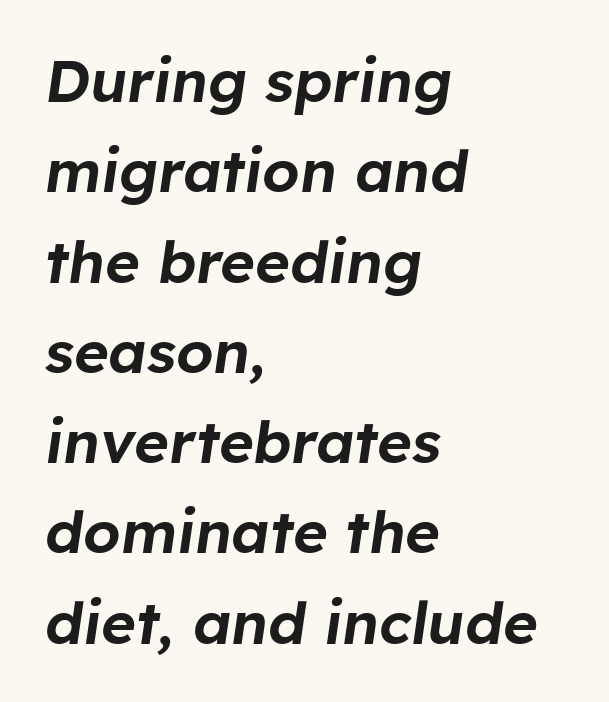
{"italic": "yes", "lean": "right", "slant_degrees": 8, "width": "normal", "stroke_contrast": "low", "x_height": "medium", "monospaced": "no", "underline": "no", "align": "left", "line_spacing": "normal", "line_spacing_ratio": 1.53, "letter_spacing": "normal", "letter_spacing_em": 0.0, "glyph_px": 59}
